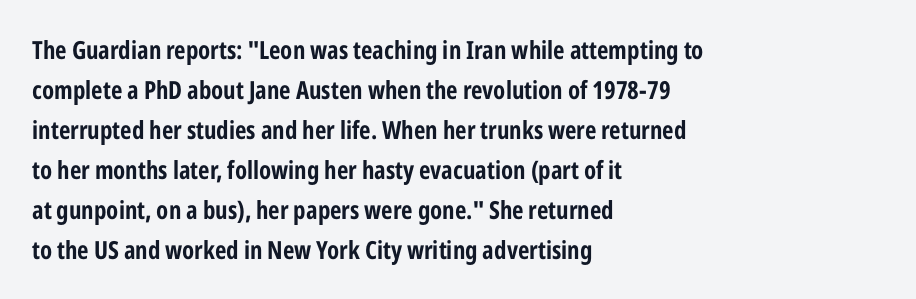
Q: Is the text bold? A: Yes.
Q: Is the text italic (slanted)? A: No, it is upright.
Q: Is the text underlined? A: No.
Q: How is the paragraph aligned? A: Left-aligned.
Q: Is the spacing between letters normal or unusually wide? A: Normal.
Q: Is the spacing between lines tight, normal or loose? A: Normal.
